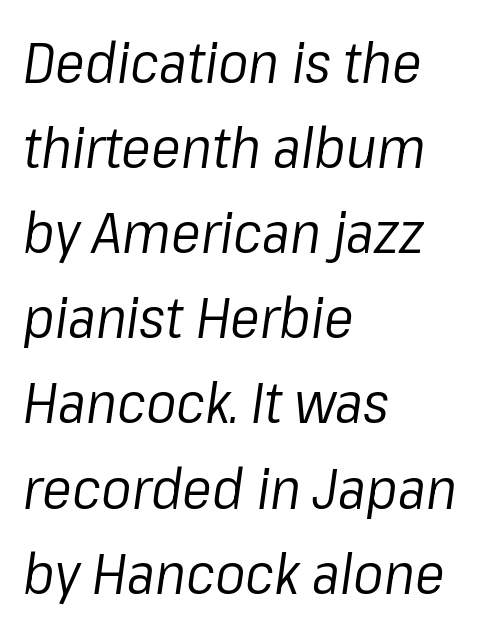
Q: Is the text bold? A: No.
Q: Is the text italic (slanted)? A: Yes, it leans right by about 8 degrees.
Q: Is the text underlined? A: No.
Q: How is the paragraph aligned? A: Left-aligned.
Q: Is the spacing between letters normal or unusually wide? A: Normal.
Q: Is the spacing between lines tight, normal or loose? A: Normal.
Q: Width (condensed, normal, or wide)? A: Normal.
Q: Stroke contrast? A: Low.
Q: x-height? A: Medium.
Q: Monospaced? A: No.
